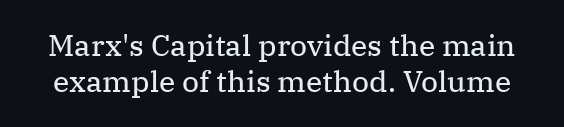
{"serif": "yes", "italic": "no", "bold": "no", "weight": "regular", "width": "normal", "stroke_contrast": "medium", "x_height": "medium", "monospaced": "no", "underline": "no", "line_spacing_ratio": 1.21, "letter_spacing": "normal", "letter_spacing_em": 0.0, "glyph_px": 30}
